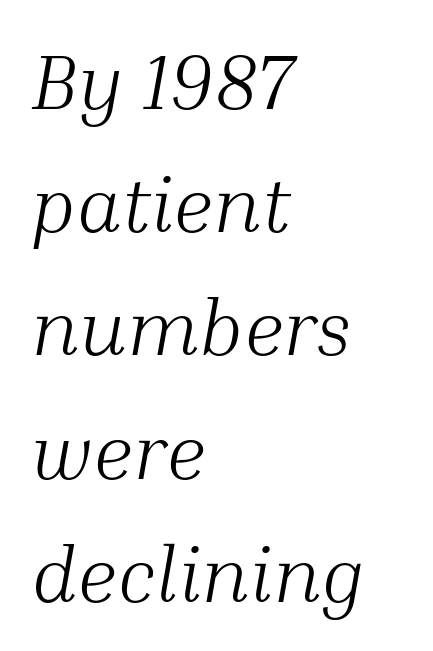
The image shows 79 px light serif type, italic (leaning right); set left-aligned, normal line spacing (1.56x), normal letter spacing, not underlined; medium stroke contrast and a medium x-height.
